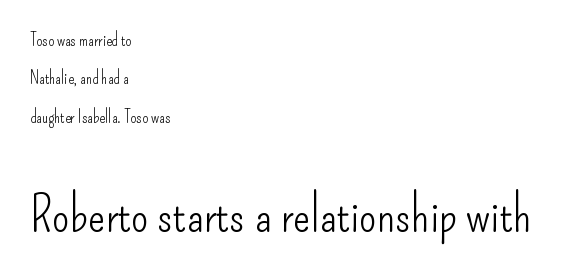
{"serif": "no", "italic": "no", "bold": "no", "weight": "light", "width": "condensed", "stroke_contrast": "low", "x_height": "small", "monospaced": "no", "underline": "no", "align": "left", "line_spacing": "loose", "line_spacing_ratio": 2.26, "letter_spacing": "normal", "letter_spacing_em": 0.0, "larger_block": "second", "size_ratio": 2.94, "glyph_px": 50}
